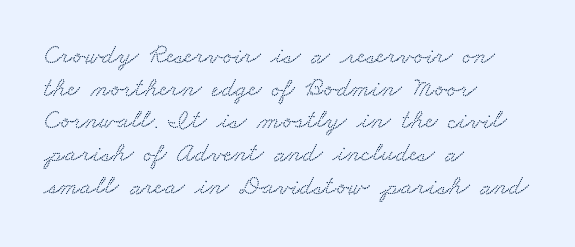
{"underline": "no", "align": "left", "line_spacing_ratio": 1.21, "letter_spacing": "normal", "letter_spacing_em": 0.0, "glyph_px": 27}
